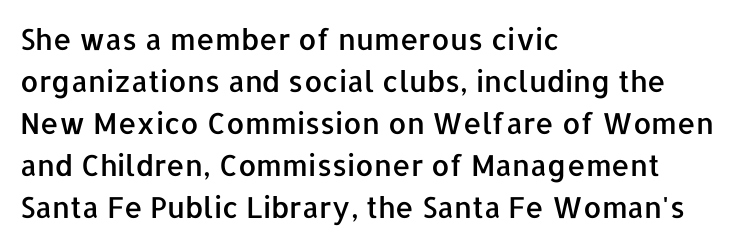
Glance below the letters and you will spot only blank space. This sample keeps an unexceptional amount of space between lines. The letters sit at their default tracking, neither squeezed nor spread. Serif or sans? Sans — the stroke terminals are bare. Varying glyph widths throughout — classic text-font behaviour. The font's upright variant was chosen for this text.
